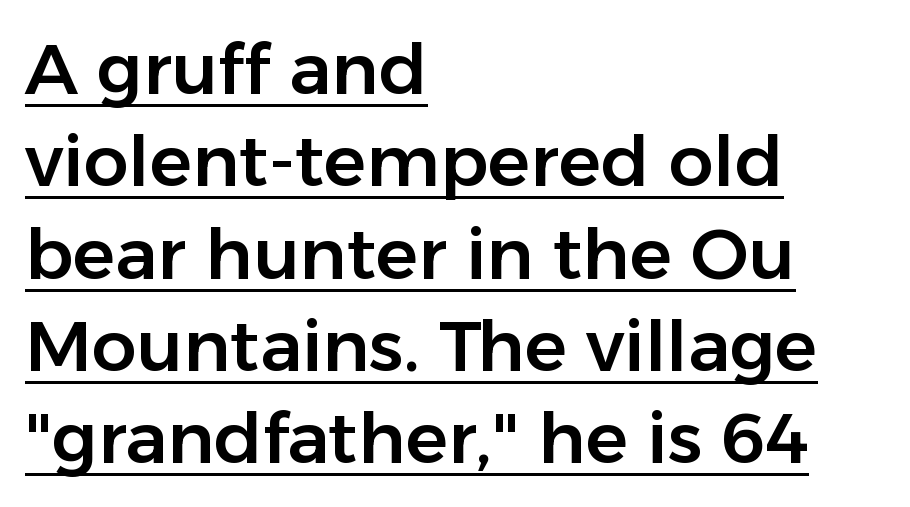
Q: Is the text italic (slanted)? A: No, it is upright.
Q: Is the typeface a serif or a sans-serif typeface? A: Sans-serif.
Q: Is the text underlined? A: Yes.
Q: How is the paragraph aligned? A: Left-aligned.
Q: Is the spacing between letters normal or unusually wide? A: Normal.
Q: Is the spacing between lines tight, normal or loose? A: Normal.
Q: Width (condensed, normal, or wide)? A: Normal.
Q: Stroke contrast? A: Low.
Q: x-height? A: Medium.
Q: Monospaced? A: No.
